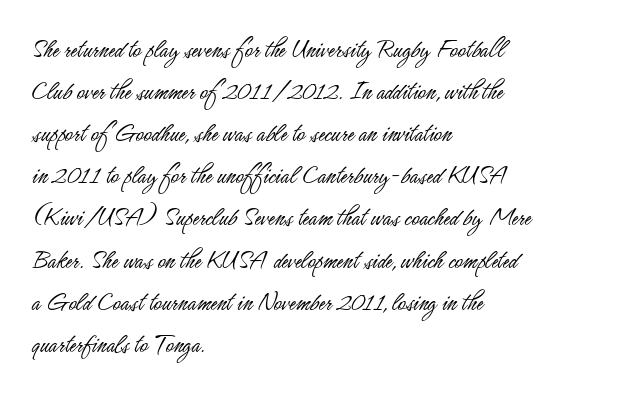
Q: Is the text bold? A: No.
Q: Is the text italic (slanted)? A: Yes.
Q: Is the text underlined? A: No.
Q: How is the paragraph aligned? A: Left-aligned.
Q: Is the spacing between letters normal or unusually wide? A: Normal.
Q: Is the spacing between lines tight, normal or loose? A: Normal.
